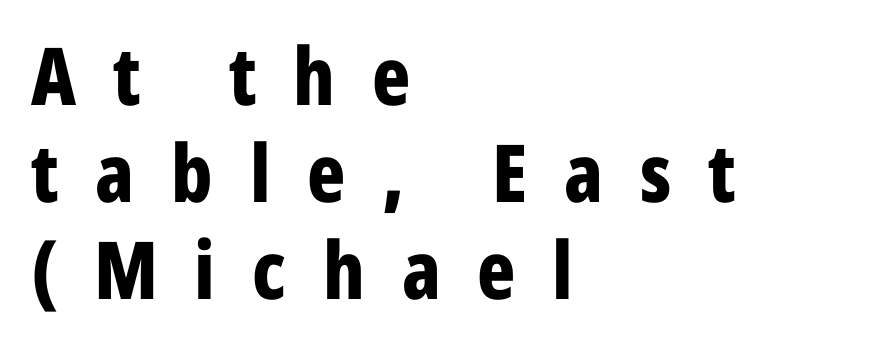
Is this a sans? Yes — the strokes have no serifs. These lines have a slow, spaced-out rhythm from letter to letter. Does the weight exceed regular? Yes, all the way to bold. Notice how the passage keeps a crisp vertical edge on the left only.
